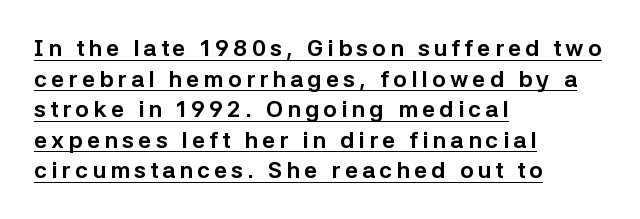
Q: Is the text bold? A: Yes.
Q: Is the text italic (slanted)? A: No, it is upright.
Q: Is the text underlined? A: Yes.
Q: How is the paragraph aligned? A: Left-aligned.
Q: Is the spacing between lines tight, normal or loose? A: Normal.
